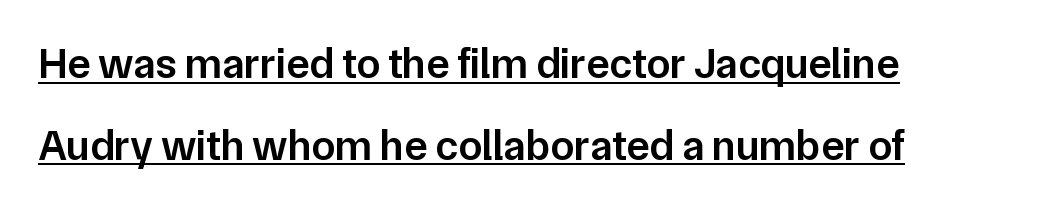
Q: Is the text bold? A: Semi-bold.
Q: Is the text italic (slanted)? A: No, it is upright.
Q: Is the typeface a serif or a sans-serif typeface? A: Sans-serif.
Q: Is the text underlined? A: Yes.
Q: How is the paragraph aligned? A: Left-aligned.
Q: Is the spacing between letters normal or unusually wide? A: Normal.
Q: Is the spacing between lines tight, normal or loose? A: Loose.
Q: Width (condensed, normal, or wide)? A: Normal.
Q: Stroke contrast? A: Low.
Q: x-height? A: Medium.
Q: Monospaced? A: No.
